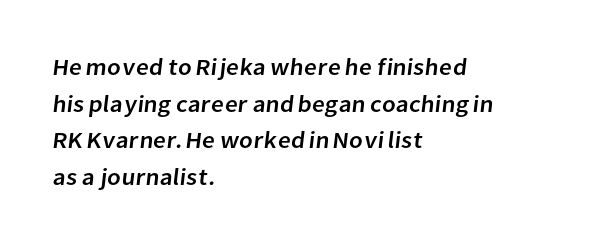
Caption: multi-line text, flush left, ragged right. Only glyphs here, with clear space below each row. Vertically, the passage feels balanced, rows spaced as you'd expect. Here the glyphs are tracked normally, forming tight word shapes.
